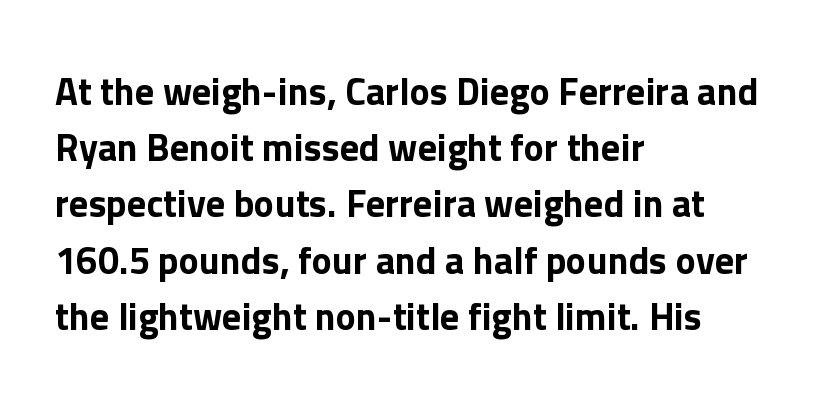
Q: Is the text italic (slanted)? A: No, it is upright.
Q: Is the typeface a serif or a sans-serif typeface? A: Sans-serif.
Q: Is the text underlined? A: No.
Q: How is the paragraph aligned? A: Left-aligned.
Q: Is the spacing between letters normal or unusually wide? A: Normal.
Q: Is the spacing between lines tight, normal or loose? A: Normal.
Q: Width (condensed, normal, or wide)? A: Normal.
Q: Stroke contrast? A: Low.
Q: x-height? A: Medium.
Q: Monospaced? A: No.
